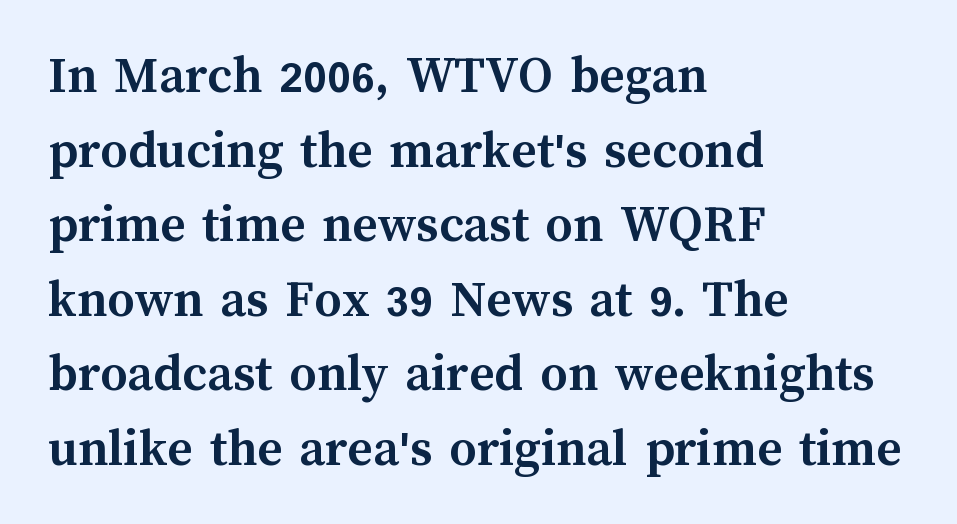
The image shows 54 px semibold type, upright; set left-aligned, normal line spacing (1.38x), normal letter spacing, not underlined; medium stroke contrast and a medium x-height.
